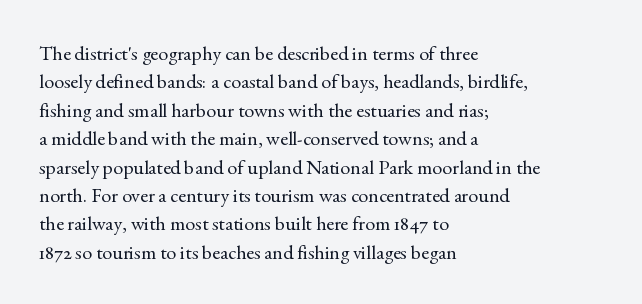
The image shows 20 px text type, upright; set left-aligned, normal line spacing (1.42x), normal letter spacing, not underlined.
